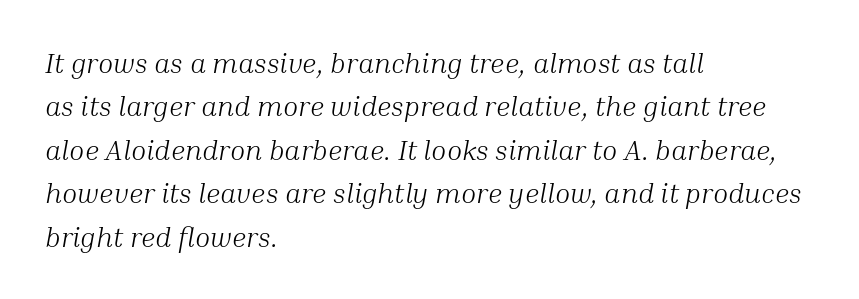
Q: Is the text bold? A: No.
Q: Is the text italic (slanted)? A: Yes, it leans right by about 10 degrees.
Q: Is the typeface a serif or a sans-serif typeface? A: Serif.
Q: Is the text underlined? A: No.
Q: How is the paragraph aligned? A: Left-aligned.
Q: Is the spacing between letters normal or unusually wide? A: Normal.
Q: Is the spacing between lines tight, normal or loose? A: Normal.
Q: Width (condensed, normal, or wide)? A: Normal.
Q: Stroke contrast? A: Medium.
Q: x-height? A: Medium.
Q: Monospaced? A: No.
